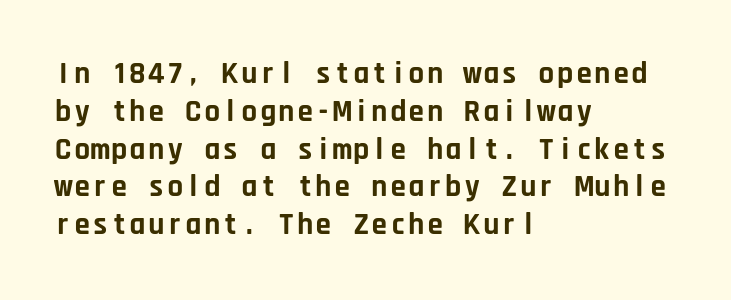
{"serif": "no", "italic": "no", "bold": "yes", "weight": "bold", "width": "normal", "stroke_contrast": "low", "x_height": "large", "monospaced": "yes", "underline": "no", "align": "left", "line_spacing_ratio": 1.22, "letter_spacing": "normal", "letter_spacing_em": 0.0, "glyph_px": 31}
